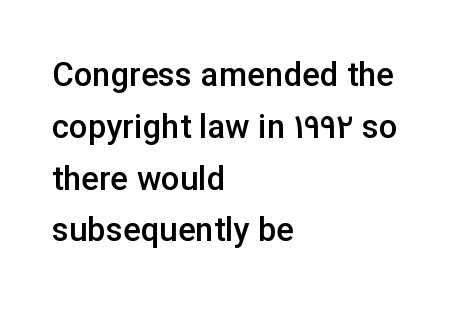
You can tell it's not italic because the verticals are truly vertical. Character widths vary here, with narrow letters taking less room than wide ones. Is there much room between lines? A standard amount, neither cramped nor airy. Plain, unruled lines of type. Typesetter's note: demi weight, one step under bold.
